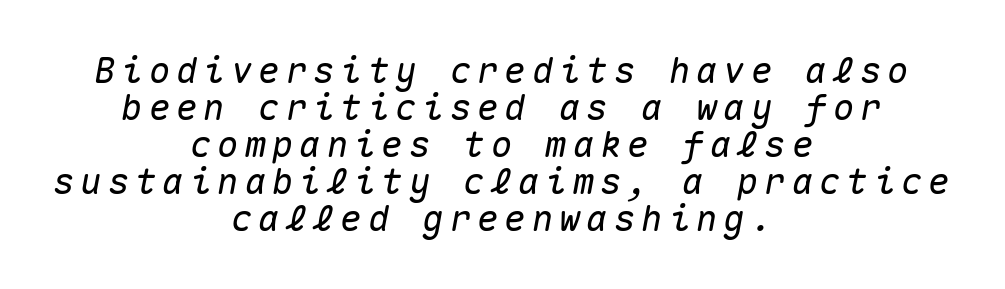
{"italic": "yes", "lean": "right", "slant_degrees": 10, "width": "normal", "stroke_contrast": "medium", "x_height": "medium", "monospaced": "yes", "underline": "no", "align": "center", "line_spacing": "tight", "line_spacing_ratio": 1.03, "glyph_px": 36}
